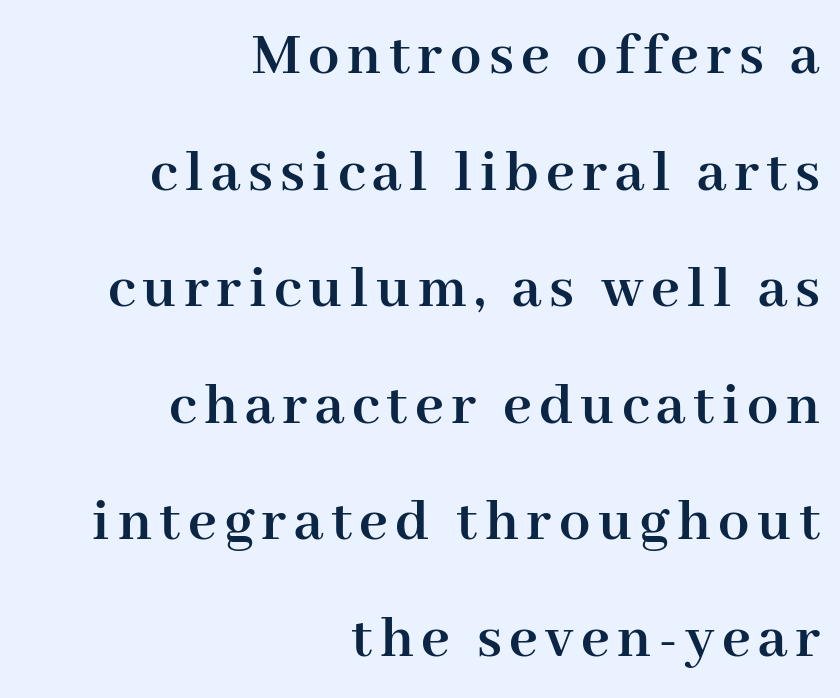
{"serif": "yes", "italic": "no", "bold": "yes", "weight": "semibold", "width": "normal", "stroke_contrast": "high", "x_height": "medium", "monospaced": "no", "underline": "no", "align": "right", "line_spacing_ratio": 1.88, "glyph_px": 62}
